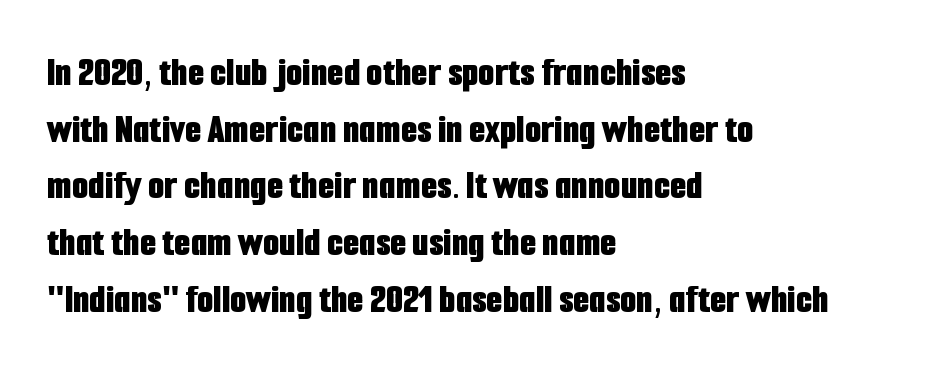
The image shows 42 px bold, condensed sans-serif type, upright; set left-aligned, normal line spacing (1.35x), normal letter spacing, not underlined; low stroke contrast and a medium x-height.
